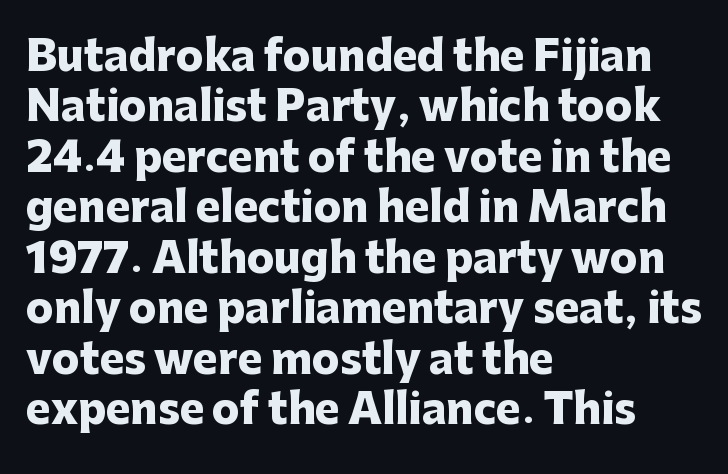
Looks like regular typesetting: each glyph gets only the width it needs. The text block is weighted toward the left margin, trailing off unevenly rightward. Quick note: not italic, upright. The glyphs in this specimen are sans serif. These lines carry a lot of weight — the face is fully bold.
